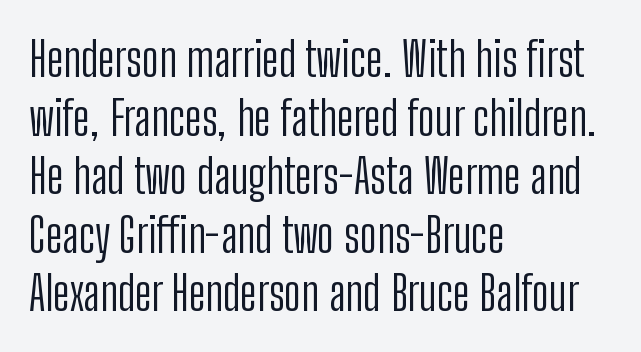
Line starts are locked; line ends wander. No extra ink here — the face is not bold. Posture: upright roman. This sample has the flowing, uneven cadence of proportional lettering. Any mark beneath the type? The region is blank.
